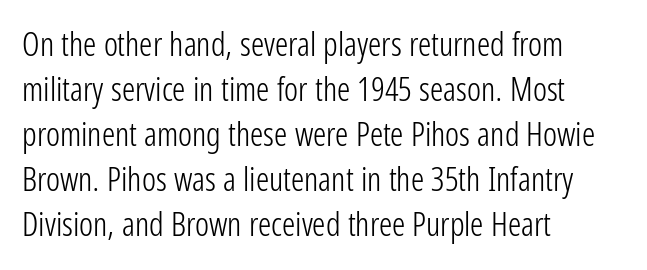
The image shows 33 px light, condensed sans-serif type, upright; set left-aligned, normal line spacing (1.36x), normal letter spacing, not underlined; low stroke contrast and a medium x-height.
